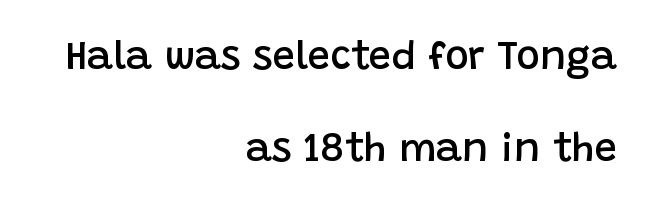
{"serif": "no", "italic": "no", "bold": "semi", "weight": "semibold", "width": "normal", "stroke_contrast": "low", "x_height": "large", "monospaced": "no", "underline": "no", "align": "right", "line_spacing": "loose", "line_spacing_ratio": 2.3, "letter_spacing": "normal", "letter_spacing_em": 0.0, "glyph_px": 40}
